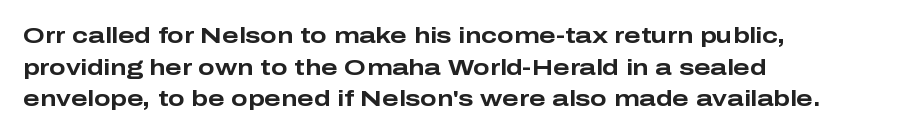
Beneath every word, the page is bare. Successive baselines arrive at the customary interval. It's the straight-up-and-down kind of type. Which margin do the lines hug? The left one — the right edge is uneven. Thick stems and heavy bowls — unmistakably bold.
